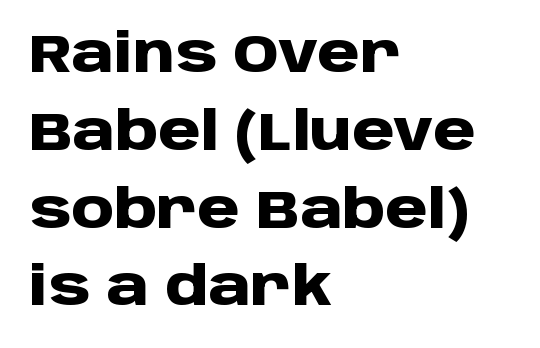
Q: Is the text bold? A: Yes.
Q: Is the text italic (slanted)? A: No, it is upright.
Q: Is the typeface a serif or a sans-serif typeface? A: Sans-serif.
Q: Is the text underlined? A: No.
Q: How is the paragraph aligned? A: Left-aligned.
Q: Is the spacing between letters normal or unusually wide? A: Normal.
Q: Is the spacing between lines tight, normal or loose? A: Normal.
Q: Width (condensed, normal, or wide)? A: Normal.
Q: Stroke contrast? A: Low.
Q: x-height? A: Large.
Q: Monospaced? A: No.
